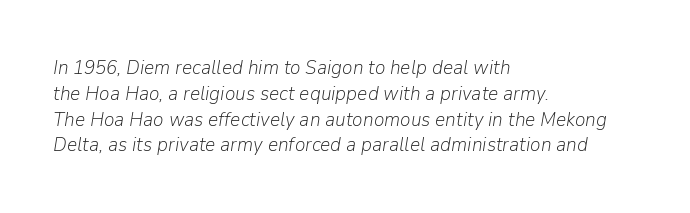
The line texture is even and compact thanks to regular tracking. The typography opts for an oblique posture over an upright one. Weight: regular or lighter. The line-height multiplier appears to be the usual default. The rendering anchors every line to the left-hand side.
